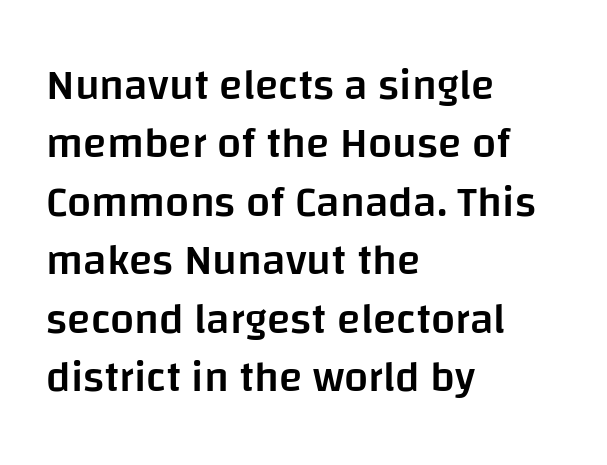
Q: Is the text bold? A: Semi-bold.
Q: Is the text italic (slanted)? A: No, it is upright.
Q: Is the typeface a serif or a sans-serif typeface? A: Sans-serif.
Q: Is the text underlined? A: No.
Q: How is the paragraph aligned? A: Left-aligned.
Q: Is the spacing between letters normal or unusually wide? A: Normal.
Q: Is the spacing between lines tight, normal or loose? A: Normal.
Q: Width (condensed, normal, or wide)? A: Normal.
Q: Stroke contrast? A: Low.
Q: x-height? A: Large.
Q: Monospaced? A: No.
